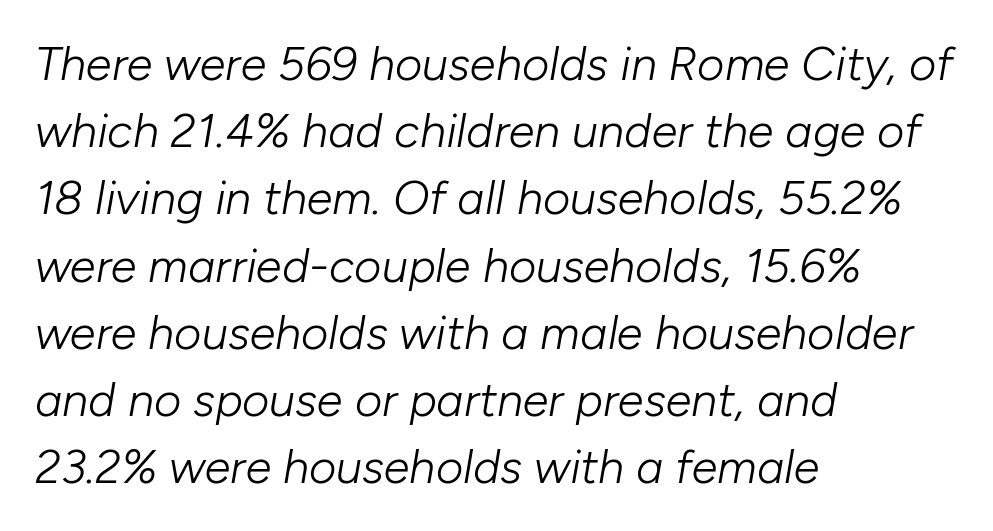
Q: Is the text bold? A: No.
Q: Is the text italic (slanted)? A: Yes, it leans right by about 10 degrees.
Q: Is the text underlined? A: No.
Q: How is the paragraph aligned? A: Left-aligned.
Q: Is the spacing between letters normal or unusually wide? A: Normal.
Q: Is the spacing between lines tight, normal or loose? A: Normal.
Q: Width (condensed, normal, or wide)? A: Normal.
Q: Stroke contrast? A: Low.
Q: x-height? A: Medium.
Q: Monospaced? A: No.
